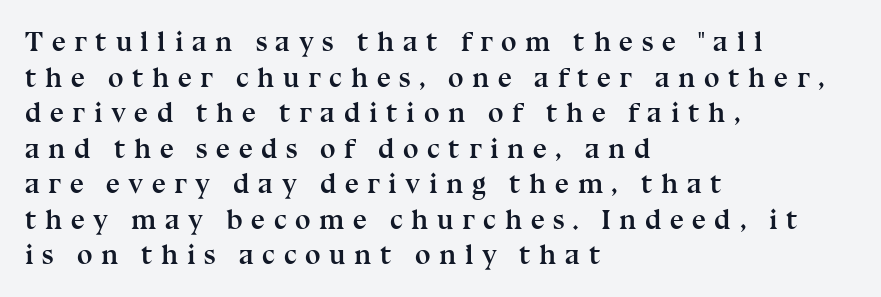
{"serif": "yes", "italic": "no", "bold": "yes", "weight": "semibold", "width": "normal", "stroke_contrast": "medium", "x_height": "medium", "monospaced": "no", "underline": "no", "align": "left", "line_spacing": "normal", "line_spacing_ratio": 1.27, "letter_spacing": "wide", "letter_spacing_em": 0.3, "glyph_px": 28}
